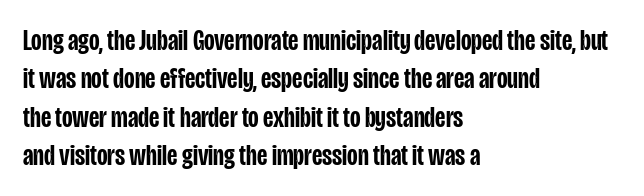
The image shows 29 px semibold, condensed sans-serif type, upright; set left-aligned, normal line spacing (1.32x), normal letter spacing, not underlined; low stroke contrast and a large x-height.
